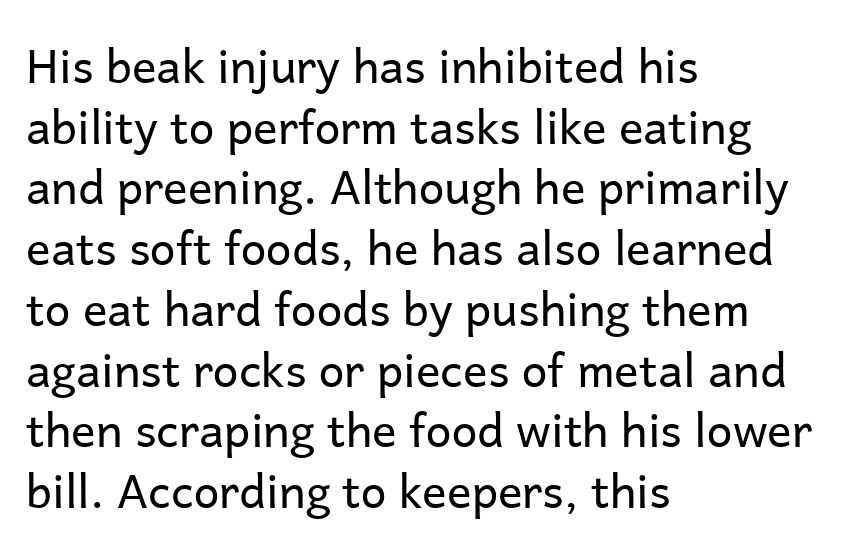
Is the type heavy? It reads as light-to-regular instead. Think of a printed novel: that variable character pitch is what you see here. Observe the ordinary spacing: letters are neighbours, not strangers. Serifs: no, the terminals of the letterforms are clean. The passage shown stacks its lines at a standard gap.
